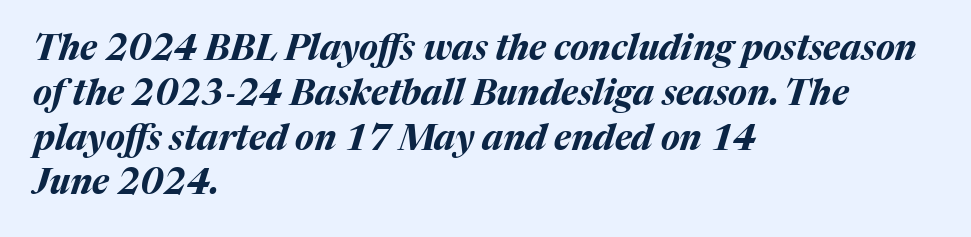
Q: Is the text bold? A: Yes.
Q: Is the text italic (slanted)? A: Yes, it leans right by about 17 degrees.
Q: Is the text underlined? A: No.
Q: How is the paragraph aligned? A: Left-aligned.
Q: Is the spacing between letters normal or unusually wide? A: Normal.
Q: Is the spacing between lines tight, normal or loose? A: Normal.
Q: Width (condensed, normal, or wide)? A: Normal.
Q: Stroke contrast? A: Medium.
Q: x-height? A: Medium.
Q: Monospaced? A: No.
